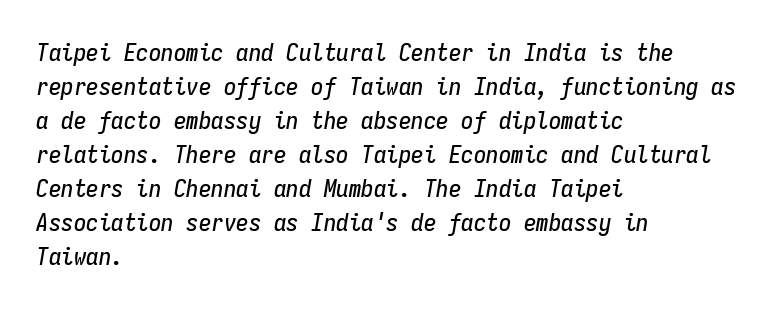
The image shows 25 px text type, italic (leaning right); set left-aligned, normal line spacing (1.36x), normal letter spacing, not underlined.
